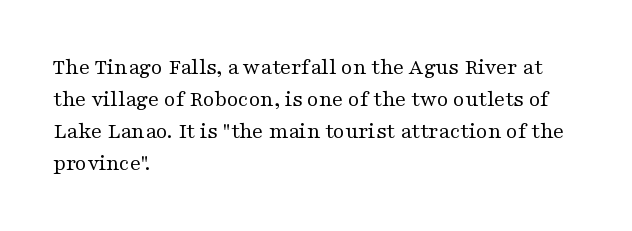
The image shows 23 px text type, upright; set left-aligned, normal line spacing (1.39x), normal letter spacing, not underlined.
